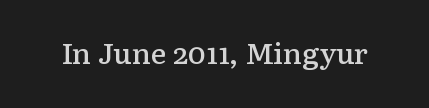
Q: Is the text bold? A: Semi-bold.
Q: Is the text italic (slanted)? A: No, it is upright.
Q: Is the typeface a serif or a sans-serif typeface? A: Serif.
Q: Is the text underlined? A: No.
Q: Is the spacing between letters normal or unusually wide? A: Normal.
Q: Width (condensed, normal, or wide)? A: Normal.
Q: Stroke contrast? A: Low.
Q: x-height? A: Medium.
Q: Monospaced? A: No.
